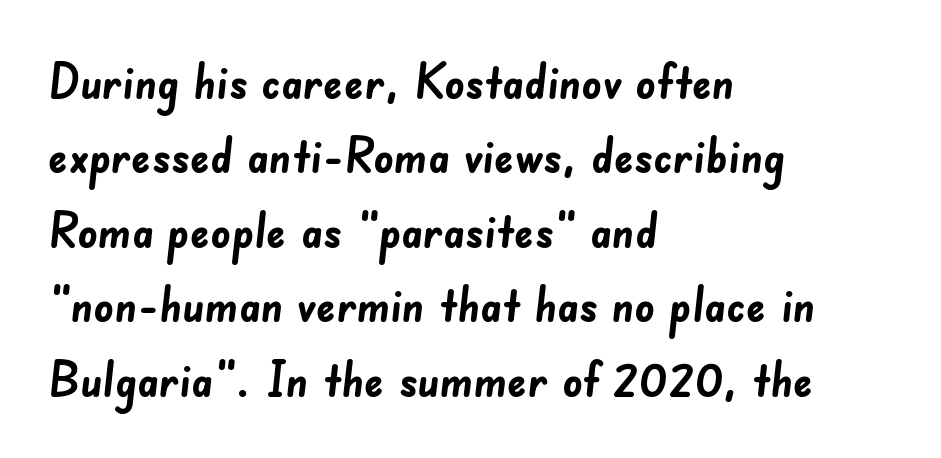
Spacing verdict: proportional, widths tailored to each character. Compared with an ordinary text face, these strokes are far heavier — a full bold. The paragraph has a hard left edge and a soft right edge. This rendering features lettering with no underline.
